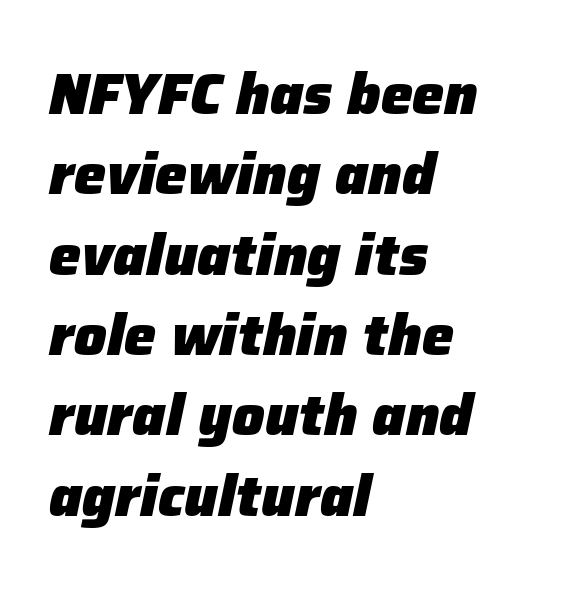
The image shows 57 px heavy type, italic (leaning right); set left-aligned, normal line spacing (1.41x), normal letter spacing, not underlined; low stroke contrast and a medium x-height.
